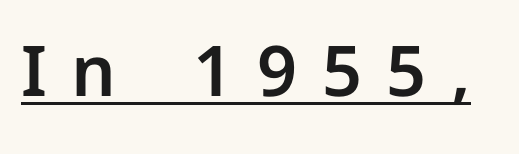
Q: Is the text italic (slanted)? A: No, it is upright.
Q: Is the typeface a serif or a sans-serif typeface? A: Sans-serif.
Q: Is the text underlined? A: Yes.
Q: Is the spacing between letters normal or unusually wide? A: Unusually wide.
Q: Width (condensed, normal, or wide)? A: Normal.
Q: Stroke contrast? A: Low.
Q: x-height? A: Medium.
Q: Monospaced? A: No.
